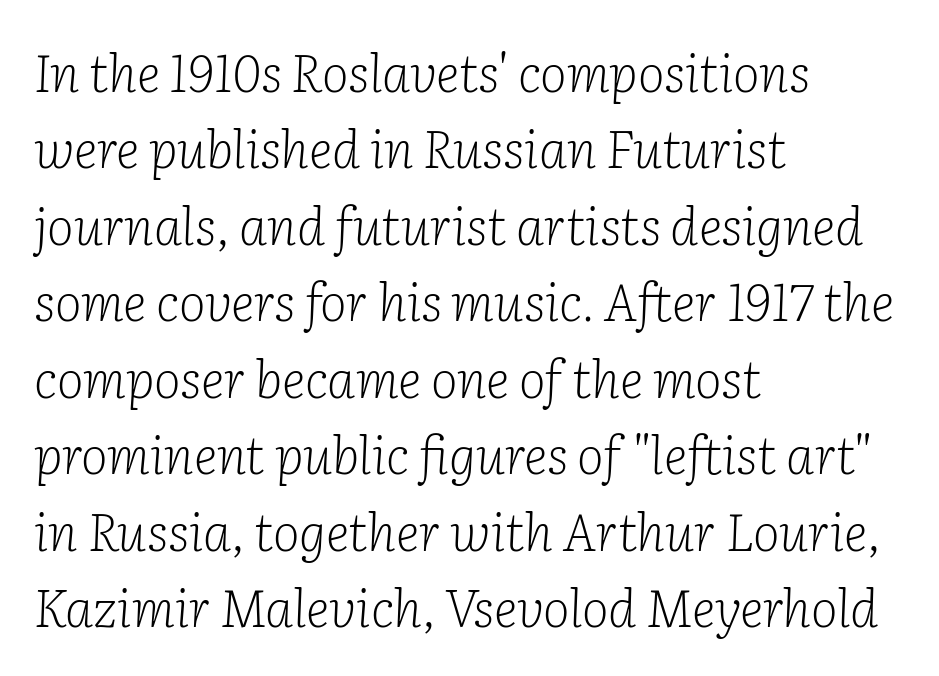
{"serif": "yes", "italic": "yes", "lean": "right", "slant_degrees": 2, "bold": "no", "weight": "light", "width": "normal", "stroke_contrast": "low", "x_height": "medium", "monospaced": "no", "underline": "no", "align": "left", "line_spacing": "normal", "line_spacing_ratio": 1.5, "letter_spacing": "normal", "letter_spacing_em": 0.0, "glyph_px": 51}
